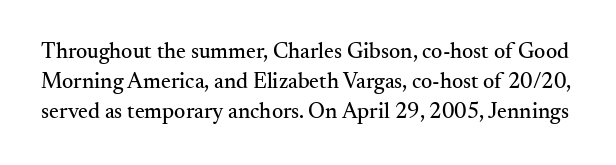
The image shows 22 px text type, upright; set normal line spacing (1.36x), normal letter spacing, not underlined.
